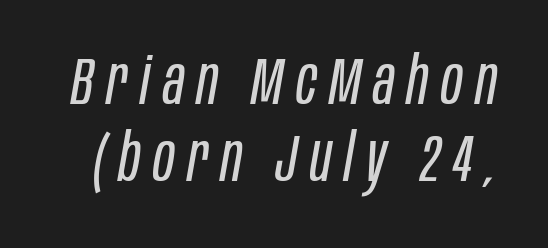
Q: Is the text bold? A: No.
Q: Is the text italic (slanted)? A: Yes, it leans right by about 10 degrees.
Q: Is the text underlined? A: No.
Q: Width (condensed, normal, or wide)? A: Condensed.
Q: Stroke contrast? A: Low.
Q: x-height? A: Large.
Q: Monospaced? A: No.
